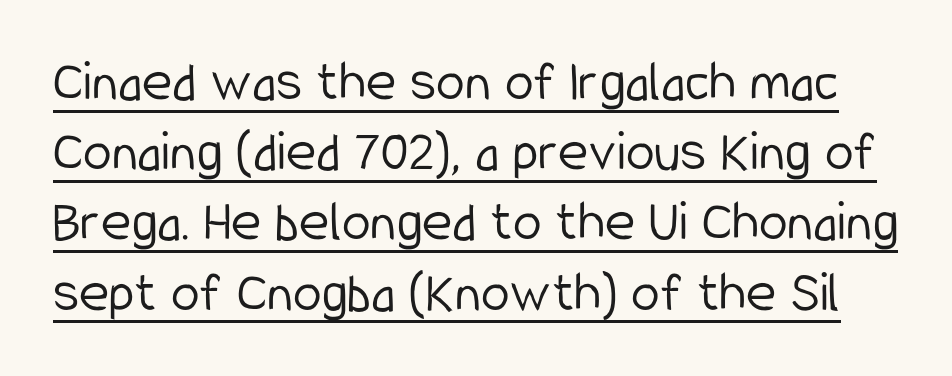
The image shows 58 px light, condensed sans-serif type, upright; set line spacing 1.21x, normal letter spacing, underlined; low stroke contrast and a medium x-height.
